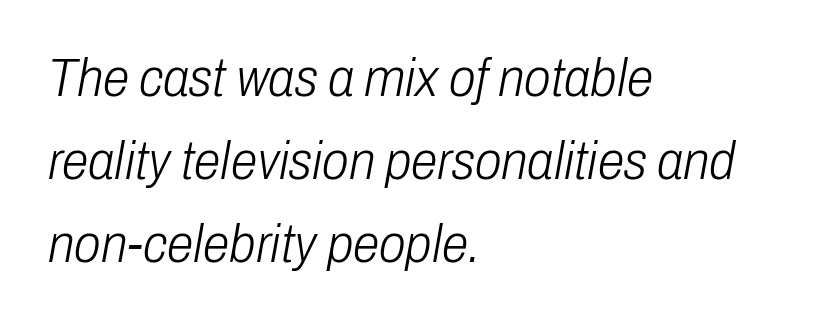
Q: Is the text bold? A: No.
Q: Is the text italic (slanted)? A: Yes, it leans right by about 10 degrees.
Q: Is the text underlined? A: No.
Q: How is the paragraph aligned? A: Left-aligned.
Q: Is the spacing between letters normal or unusually wide? A: Normal.
Q: Is the spacing between lines tight, normal or loose? A: Normal.
Q: Width (condensed, normal, or wide)? A: Condensed.
Q: Stroke contrast? A: Low.
Q: x-height? A: Medium.
Q: Monospaced? A: No.
